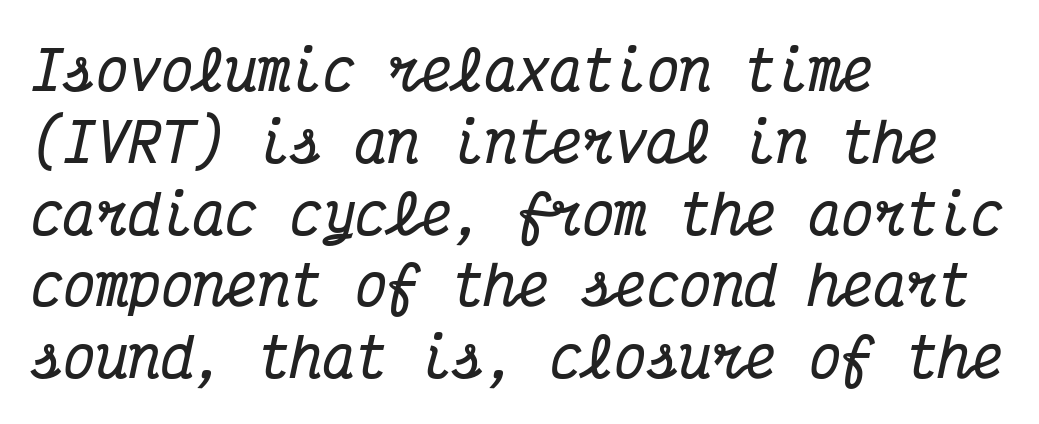
{"serif": "yes", "italic": "yes", "lean": "right", "slant_degrees": 12, "bold": "yes", "weight": "bold", "width": "condensed", "stroke_contrast": "medium", "x_height": "medium", "monospaced": "yes", "underline": "no", "align": "left", "line_spacing": "normal", "line_spacing_ratio": 1.33, "letter_spacing": "normal", "letter_spacing_em": 0.0, "glyph_px": 54}
